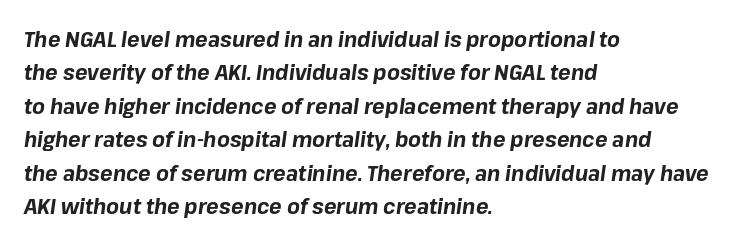
Q: Is the text bold? A: Yes.
Q: Is the text italic (slanted)? A: Yes, it leans right by about 8 degrees.
Q: Is the text underlined? A: No.
Q: How is the paragraph aligned? A: Left-aligned.
Q: Is the spacing between letters normal or unusually wide? A: Normal.
Q: Is the spacing between lines tight, normal or loose? A: Normal.
